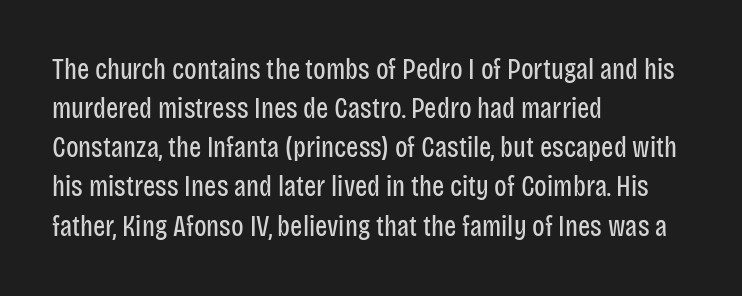
These lines were composed using upright roman letters. Compared with typical paragraphs, the rows here are spaced about the same. Here the designer chose a conventional face with non-uniform glyph widths. On a weight scale, this lands at 450 or below.
